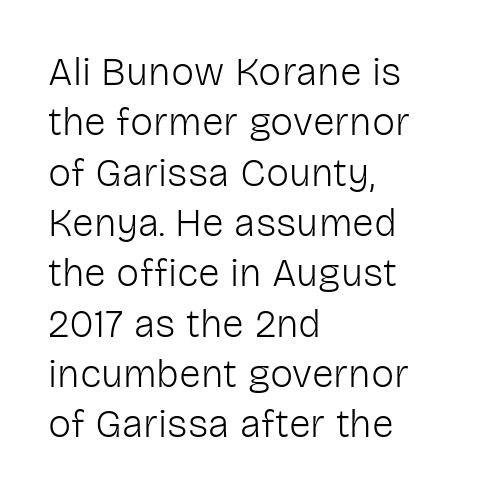
Which margin do the lines hug? The left one — the right edge is uneven. These lines were composed using upright roman letters. Words float on clear page, feet unadorned. Stems here are at most as thick as an everyday book face. Leading: standard.
